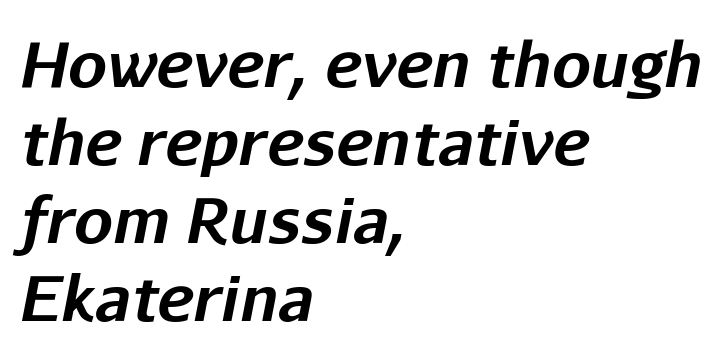
{"italic": "yes", "lean": "right", "slant_degrees": 11, "bold": "yes", "weight": "bold", "width": "normal", "stroke_contrast": "low", "x_height": "medium", "monospaced": "no", "underline": "no", "align": "left", "line_spacing": "normal", "line_spacing_ratio": 1.26, "letter_spacing": "normal", "letter_spacing_em": 0.0, "glyph_px": 62}
